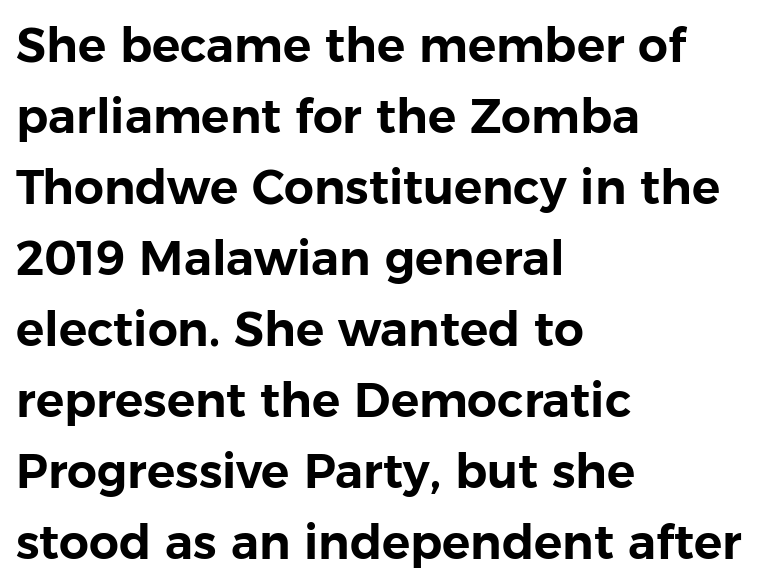
{"serif": "no", "italic": "no", "width": "normal", "stroke_contrast": "low", "x_height": "medium", "monospaced": "no", "underline": "no", "align": "left", "line_spacing": "normal", "line_spacing_ratio": 1.51, "letter_spacing": "normal", "letter_spacing_em": 0.0, "glyph_px": 47}
